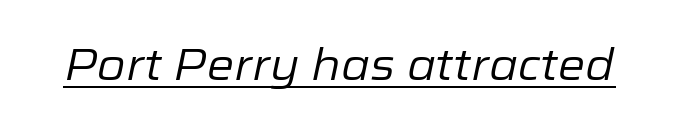
The words here are underlined. Stem width sits at or under what a default text font uses. Varying glyph widths throughout — classic text-font behaviour. The text carries the slant typical of an italic or oblique font. Here the glyphs are tracked normally, forming tight word shapes.
